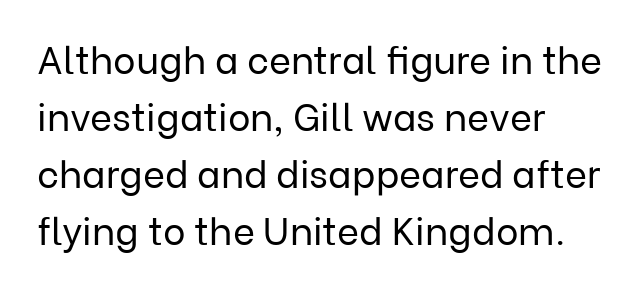
{"serif": "no", "italic": "no", "bold": "no", "weight": "regular", "width": "normal", "stroke_contrast": "low", "x_height": "medium", "monospaced": "no", "underline": "no", "align": "left", "line_spacing": "normal", "line_spacing_ratio": 1.5, "letter_spacing": "normal", "letter_spacing_em": 0.0, "glyph_px": 38}
